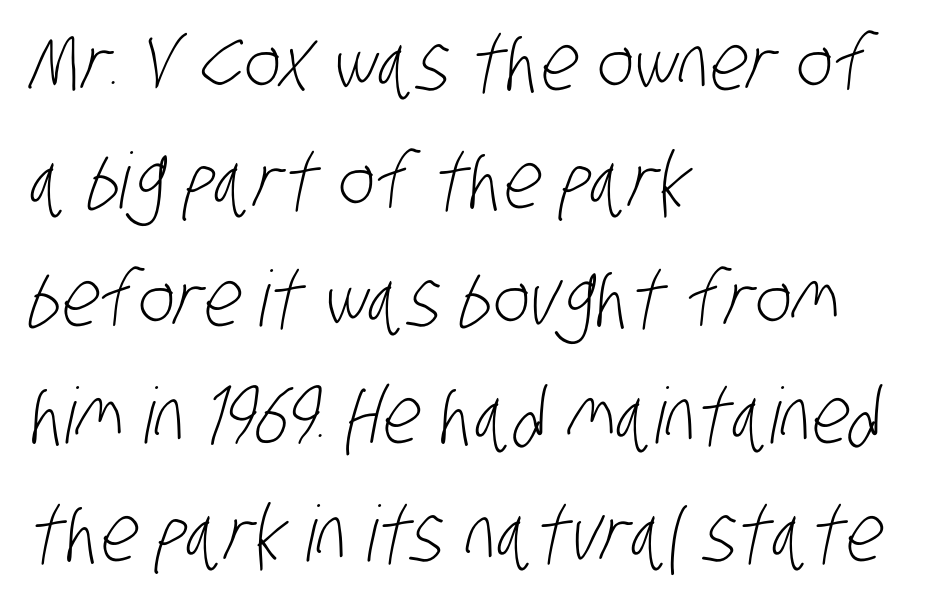
Q: Is the text bold? A: No.
Q: Is the typeface a serif or a sans-serif typeface? A: Sans-serif.
Q: Is the text underlined? A: No.
Q: How is the paragraph aligned? A: Left-aligned.
Q: Is the spacing between letters normal or unusually wide? A: Normal.
Q: Is the spacing between lines tight, normal or loose? A: Normal.
Q: Width (condensed, normal, or wide)? A: Condensed.
Q: Stroke contrast? A: Low.
Q: x-height? A: Large.
Q: Monospaced? A: No.
